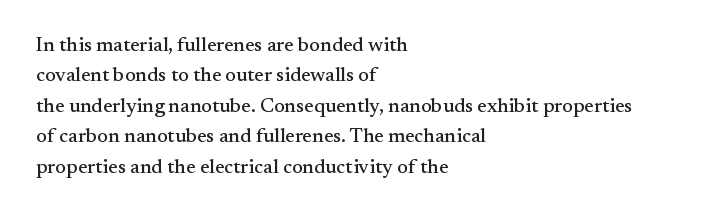
{"italic": "no", "underline": "no", "align": "left", "line_spacing": "normal", "line_spacing_ratio": 1.52, "letter_spacing": "normal", "letter_spacing_em": 0.0, "glyph_px": 20}
